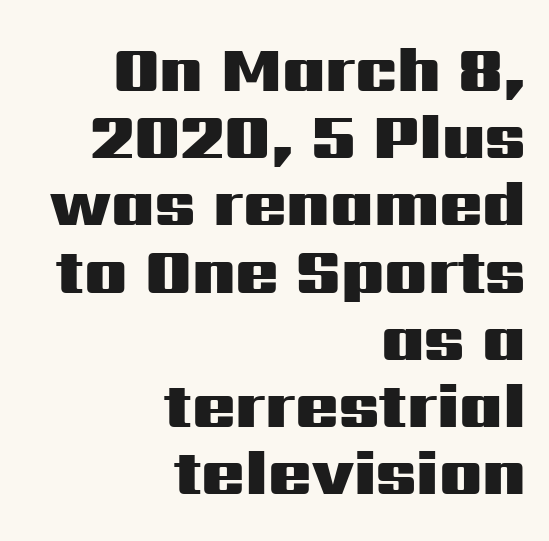
{"serif": "no", "italic": "no", "bold": "yes", "weight": "heavy", "width": "wide", "stroke_contrast": "medium", "x_height": "medium", "monospaced": "no", "underline": "no", "align": "right", "line_spacing": "tight", "line_spacing_ratio": 1.05, "letter_spacing": "normal", "letter_spacing_em": 0.0, "glyph_px": 64}
